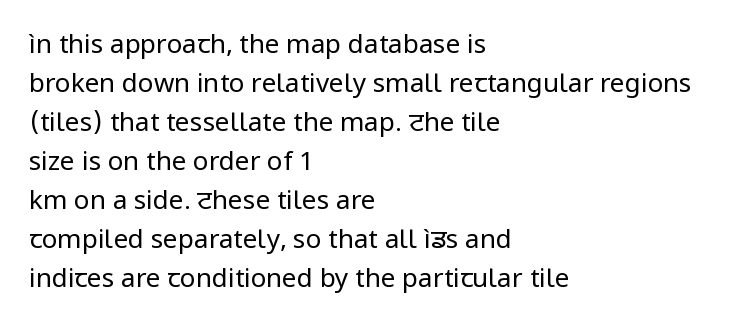
Q: Is the text bold? A: No.
Q: Is the text italic (slanted)? A: No, it is upright.
Q: Is the text underlined? A: No.
Q: How is the paragraph aligned? A: Left-aligned.
Q: Is the spacing between letters normal or unusually wide? A: Normal.
Q: Is the spacing between lines tight, normal or loose? A: Normal.
